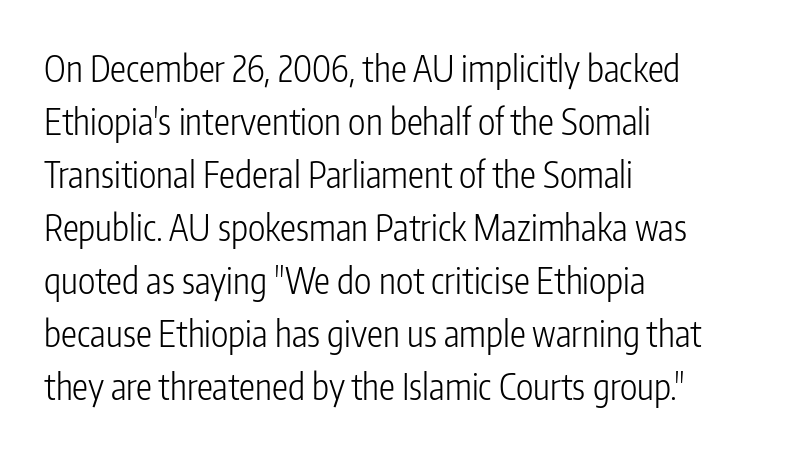
The image shows 36 px light, condensed sans-serif type, upright; set left-aligned, normal line spacing (1.47x), normal letter spacing, not underlined; low stroke contrast and a medium x-height.
